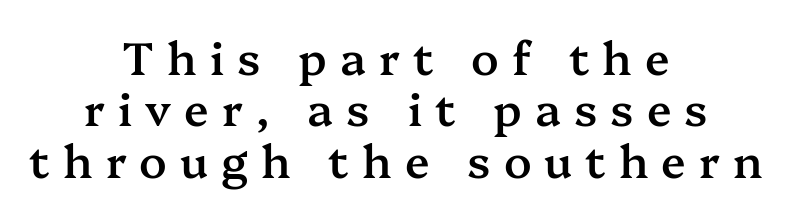
Q: Is the text bold? A: Semi-bold.
Q: Is the text italic (slanted)? A: No, it is upright.
Q: Is the typeface a serif or a sans-serif typeface? A: Serif.
Q: Is the text underlined? A: No.
Q: How is the paragraph aligned? A: Centered.
Q: Is the spacing between letters normal or unusually wide? A: Unusually wide.
Q: Is the spacing between lines tight, normal or loose? A: Tight.
Q: Width (condensed, normal, or wide)? A: Normal.
Q: Stroke contrast? A: Medium.
Q: x-height? A: Medium.
Q: Monospaced? A: No.
